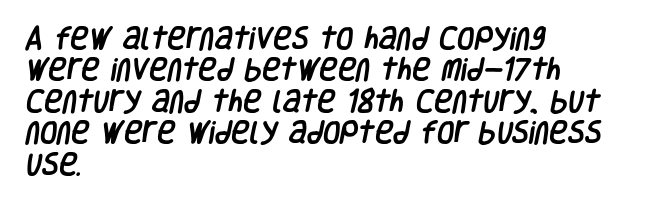
{"underline": "no", "align": "left", "line_spacing": "normal", "line_spacing_ratio": 1.26, "letter_spacing": "normal", "letter_spacing_em": 0.0, "glyph_px": 25}
